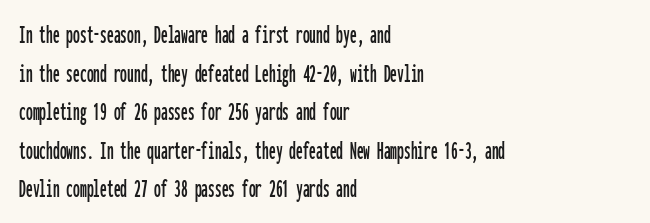
The image shows 27 px text type, upright; set left-aligned, normal line spacing (1.43x), normal letter spacing, not underlined.
